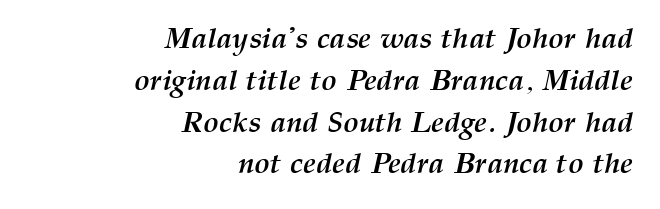
The image shows 29 px semibold type, italic (leaning right); set right-aligned, normal line spacing (1.44x), normal letter spacing, not underlined; medium stroke contrast and a medium x-height.
